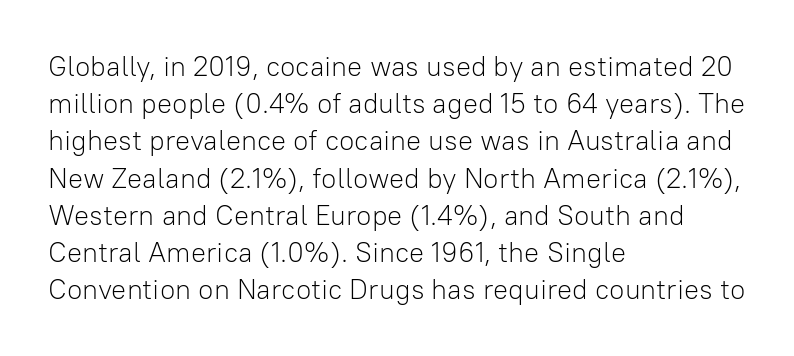
{"serif": "no", "italic": "no", "bold": "no", "weight": "light", "width": "normal", "stroke_contrast": "low", "x_height": "medium", "monospaced": "no", "underline": "no", "align": "left", "line_spacing": "normal", "line_spacing_ratio": 1.33, "letter_spacing": "normal", "letter_spacing_em": 0.0, "glyph_px": 28}
